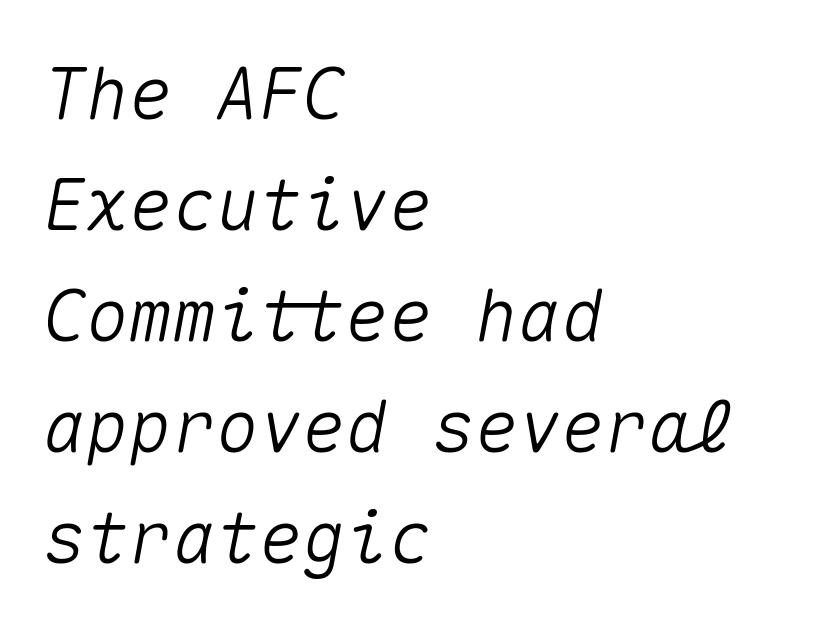
{"italic": "yes", "lean": "right", "slant_degrees": 10, "width": "normal", "stroke_contrast": "medium", "x_height": "medium", "monospaced": "yes", "underline": "no", "align": "left", "line_spacing": "normal", "line_spacing_ratio": 1.54, "letter_spacing": "normal", "letter_spacing_em": 0.0, "glyph_px": 72}
